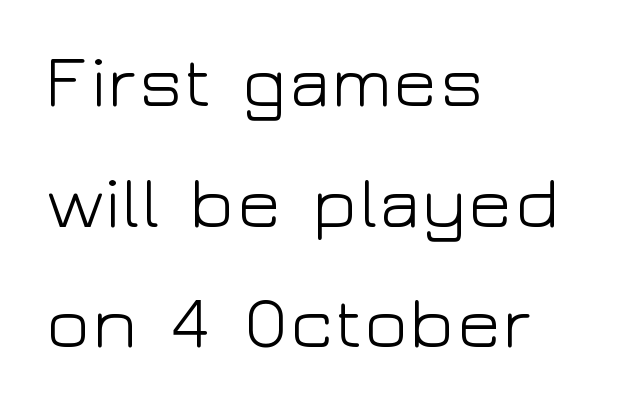
The image shows 74 px light, wide sans-serif type, upright; set left-aligned, normal line spacing (1.63x), normal letter spacing, not underlined; low stroke contrast and a medium x-height.
